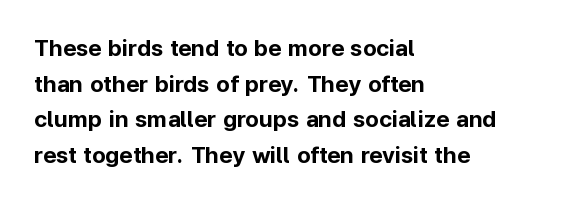
{"italic": "no", "bold": "yes", "underline": "no", "align": "left", "line_spacing": "normal", "line_spacing_ratio": 1.55, "letter_spacing": "normal", "letter_spacing_em": 0.0, "glyph_px": 23}
